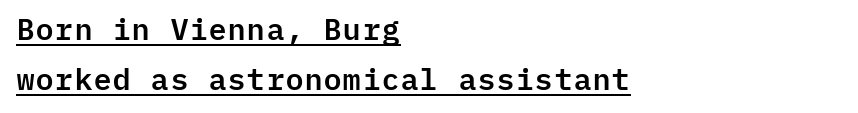
{"serif": "no", "italic": "no", "width": "normal", "stroke_contrast": "low", "x_height": "medium", "monospaced": "yes", "underline": "yes", "align": "left", "line_spacing": "normal", "line_spacing_ratio": 1.66, "letter_spacing": "normal", "letter_spacing_em": 0.0, "glyph_px": 30}
